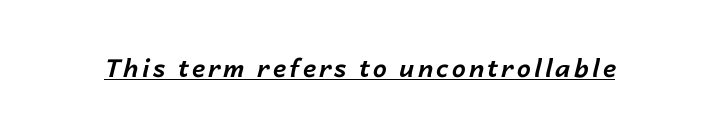
The image shows 25 px bold type, italic (leaning right); set underlined.
